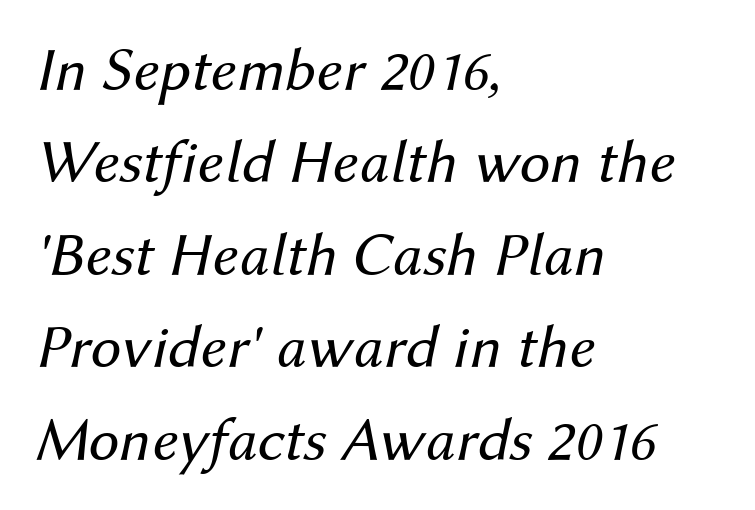
Q: Is the text bold? A: No.
Q: Is the text italic (slanted)? A: Yes, it leans right by about 12 degrees.
Q: Is the text underlined? A: No.
Q: How is the paragraph aligned? A: Left-aligned.
Q: Is the spacing between letters normal or unusually wide? A: Normal.
Q: Is the spacing between lines tight, normal or loose? A: Normal.
Q: Width (condensed, normal, or wide)? A: Normal.
Q: Stroke contrast? A: Medium.
Q: x-height? A: Medium.
Q: Monospaced? A: No.
